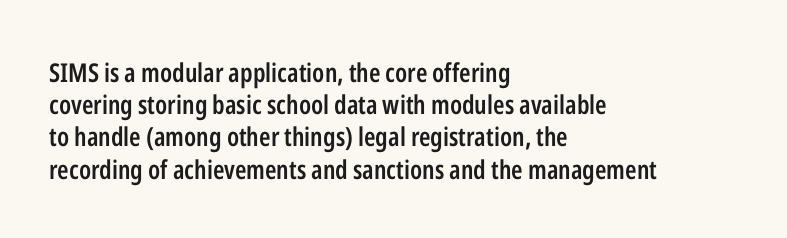
Q: Is the text bold? A: Semi-bold.
Q: Is the text italic (slanted)? A: No, it is upright.
Q: Is the text underlined? A: No.
Q: How is the paragraph aligned? A: Left-aligned.
Q: Is the spacing between letters normal or unusually wide? A: Normal.
